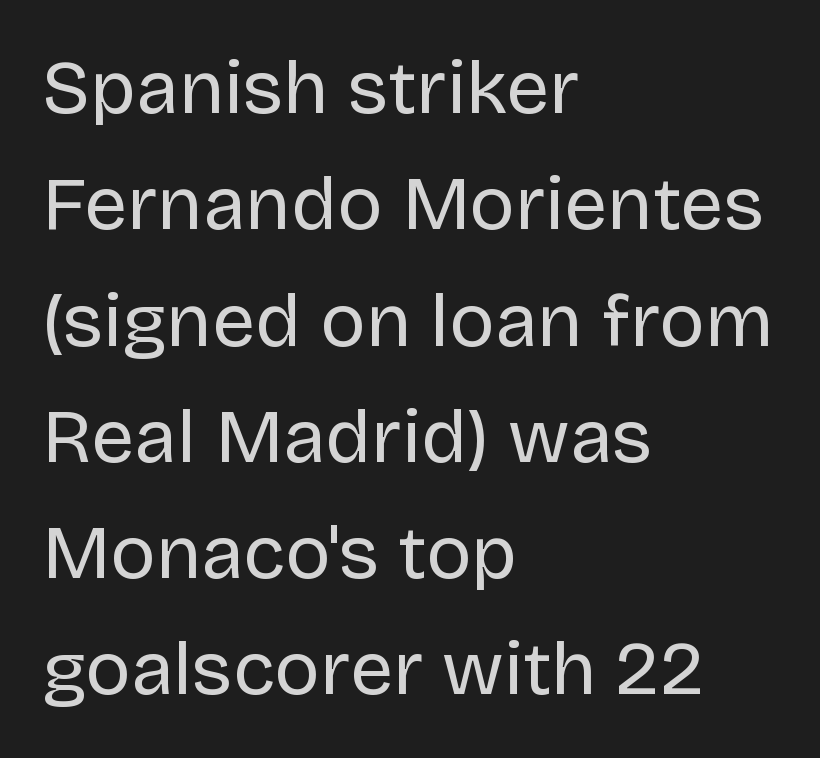
The image shows 76 px regular-weight sans-serif type, upright; set left-aligned, normal line spacing (1.53x), normal letter spacing, not underlined; low stroke contrast and a large x-height.
